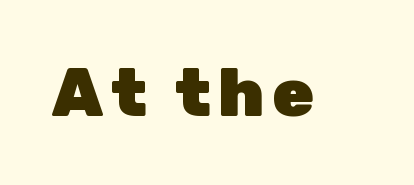
{"serif": "no", "italic": "no", "bold": "yes", "weight": "heavy", "width": "normal", "stroke_contrast": "low", "x_height": "medium", "monospaced": "no", "underline": "no", "glyph_px": 68}
